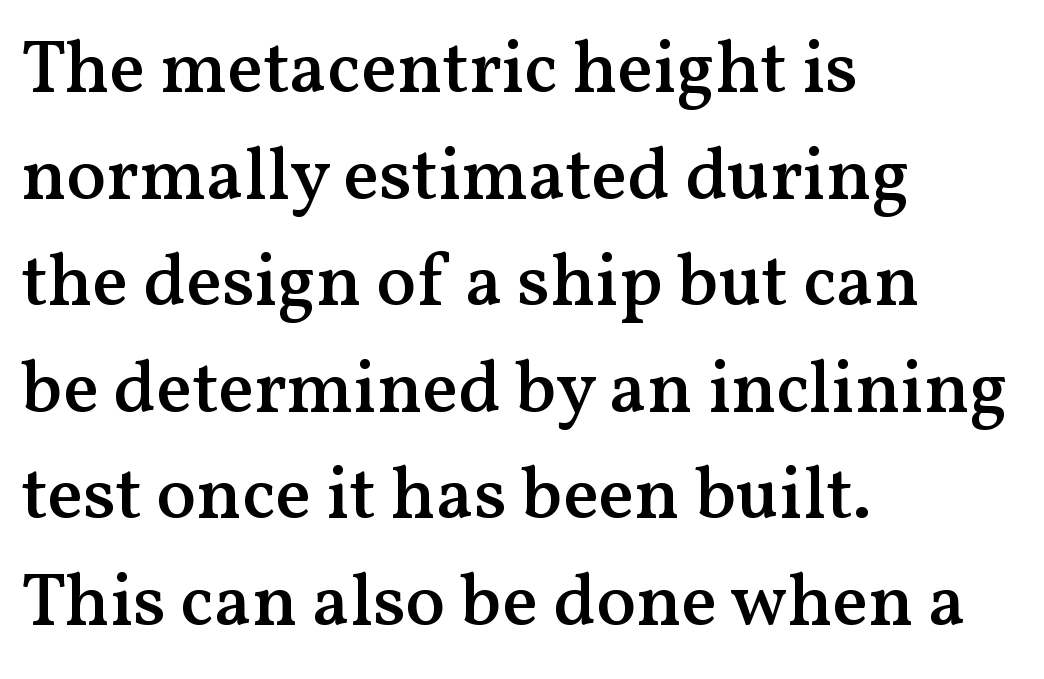
A serif font was chosen for this passage. Emphasis by weight is partial: semibold. Each letter keeps its own natural width here, so spacing adapts to shape. The specimen omits any rule beneath the text block's lines. The letterforms sit shoulder to shoulder at normal distance.
